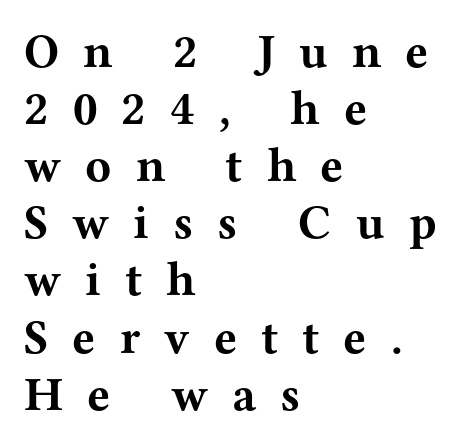
Q: Is the text bold? A: Yes.
Q: Is the text italic (slanted)? A: No, it is upright.
Q: Is the typeface a serif or a sans-serif typeface? A: Serif.
Q: Is the text underlined? A: No.
Q: How is the paragraph aligned? A: Left-aligned.
Q: Is the spacing between letters normal or unusually wide? A: Unusually wide.
Q: Width (condensed, normal, or wide)? A: Wide.
Q: Stroke contrast? A: Medium.
Q: x-height? A: Medium.
Q: Monospaced? A: No.
